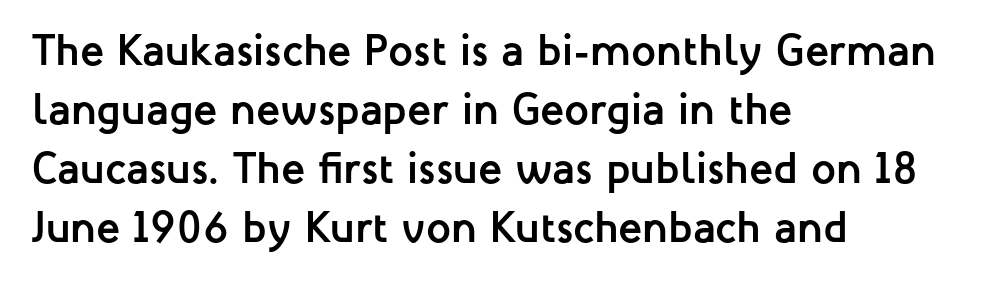
The image shows 44 px semibold sans-serif type, upright; set left-aligned, normal line spacing (1.34x), normal letter spacing, not underlined; low stroke contrast and a medium x-height.
